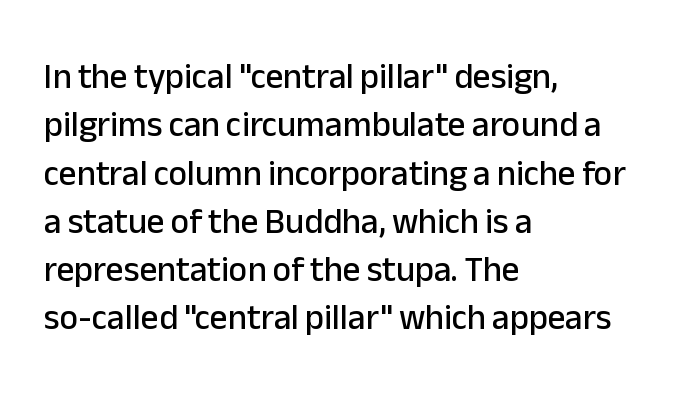
{"serif": "no", "italic": "no", "width": "normal", "stroke_contrast": "low", "x_height": "medium", "monospaced": "no", "underline": "no", "align": "left", "line_spacing": "normal", "line_spacing_ratio": 1.38, "letter_spacing": "normal", "letter_spacing_em": 0.0, "glyph_px": 35}
